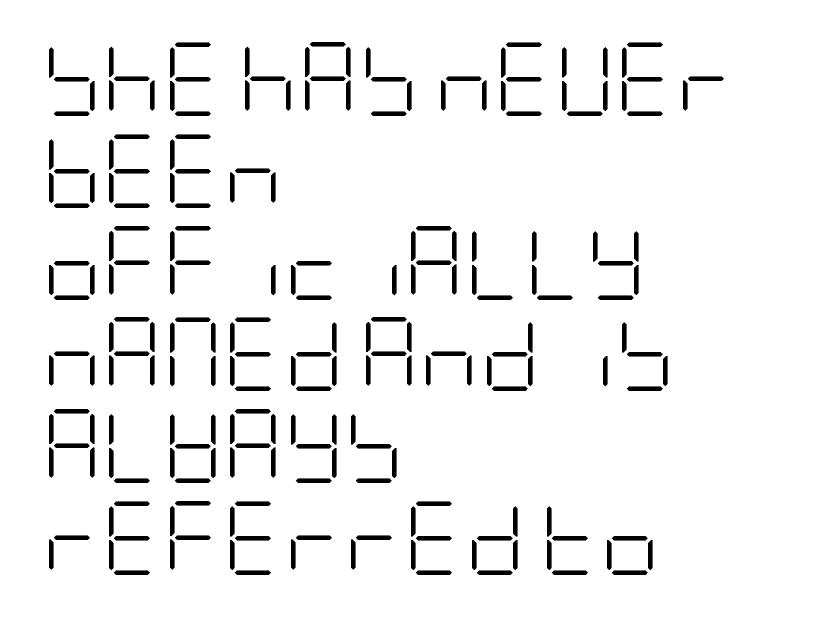
The image shows 74 px light, condensed sans-serif type, upright; set left-aligned, line spacing 1.24x, normal letter spacing, not underlined; low stroke contrast and a large x-height.
